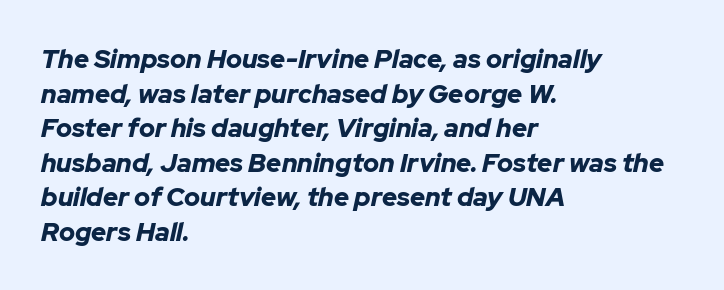
The image shows 26 px bold type, italic (leaning right); set left-aligned, normal line spacing (1.33x), normal letter spacing, not underlined.
